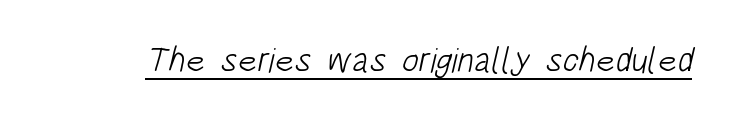
The letters carry no serifs — their stems end cleanly without finishing strokes. A typographer would call this underscored text. This sample has the flowing, uneven cadence of proportional lettering. A typesetter would call this zero additional tracking.
